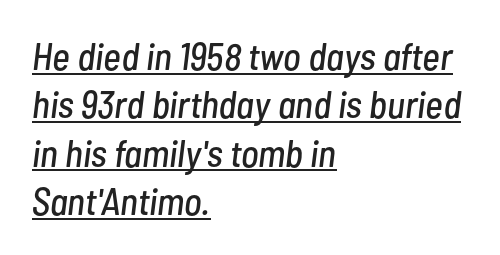
The image shows 38 px condensed type, italic (leaning right); set left-aligned, normal line spacing (1.27x), normal letter spacing, underlined; low stroke contrast and a medium x-height.
